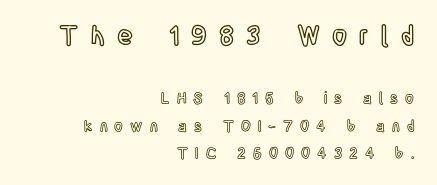
The image shows 26 px text type, upright; set right-aligned, line spacing 1.83x, unusually wide letter spacing (+0.47 em), not underlined; the first (top) block is 1.73x larger.
